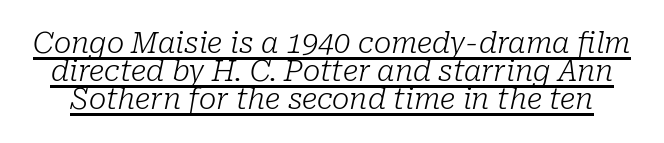
Note the varied advance widths — an 'i' is clearly narrower than an 'm'. The gaps between neighbouring characters are ordinary and unremarkable. No heavy texture on the line: the type isn't bold. Notice how the stems are inclined rather than vertical — that's the hallmark of italics. The designer went with a serif here, giving each stem small feet.
